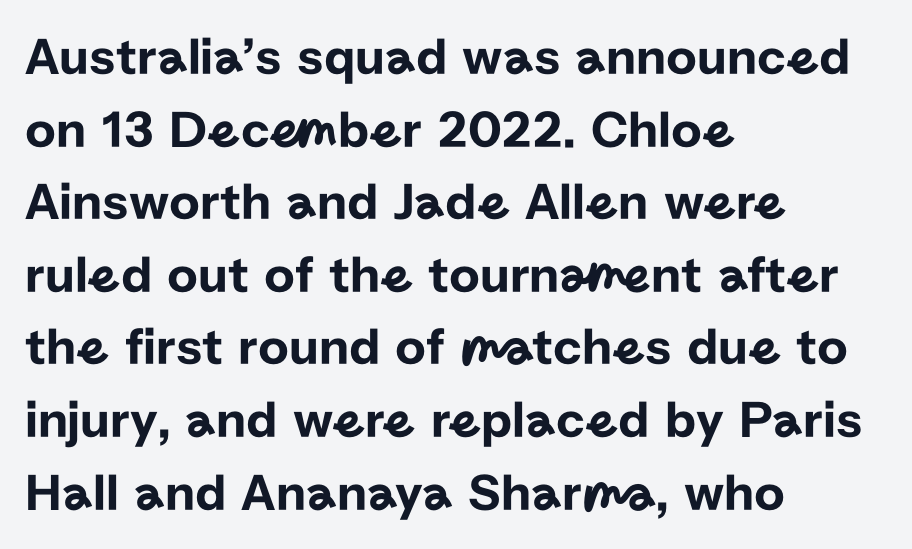
A typesetter would call this proportional, since set widths differ per character. Anything drawn beneath the words? Only blank space. Classification — sans serif. Caption: standard tracking, unaltered. Vertical spacing — default. Short and long lines alike share a common starting point at left.
